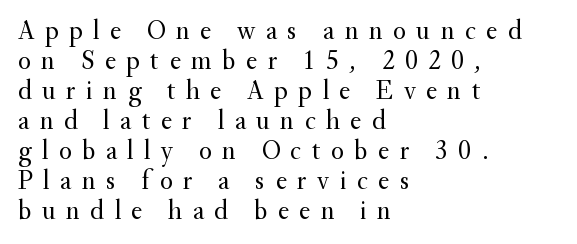
{"italic": "no", "bold": "no", "underline": "no", "align": "left", "line_spacing": "tight", "line_spacing_ratio": 1.11, "letter_spacing": "wide", "letter_spacing_em": 0.38, "glyph_px": 27}
